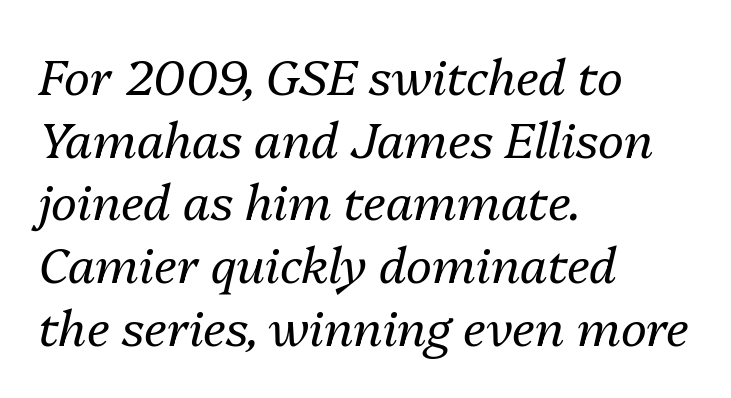
The image shows 49 px regular-weight type, italic (leaning right); set left-aligned, normal line spacing (1.28x), normal letter spacing, not underlined; medium stroke contrast and a medium x-height.
